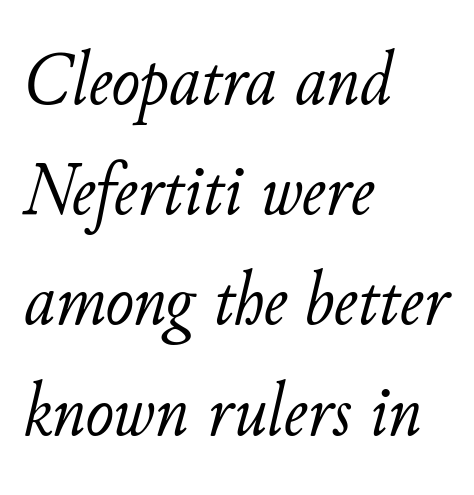
In CSS terms this would be text-align: left. A light-to-regular cut is what we see here. These lines are rendered in a variable-pitch font. Characters are canted at an angle relative to the baseline's perpendicular. A typesetter would call this leading conventional body-copy spacing.
